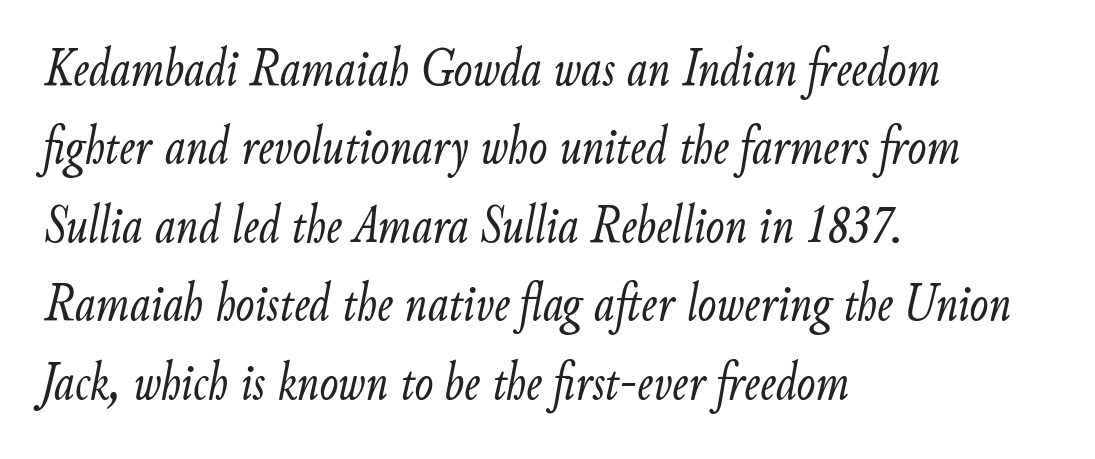
{"italic": "yes", "lean": "right", "slant_degrees": 9, "bold": "no", "weight": "light", "width": "condensed", "stroke_contrast": "low", "x_height": "small", "monospaced": "no", "underline": "no", "align": "left", "line_spacing": "normal", "line_spacing_ratio": 1.4, "letter_spacing": "normal", "letter_spacing_em": 0.0, "glyph_px": 56}
